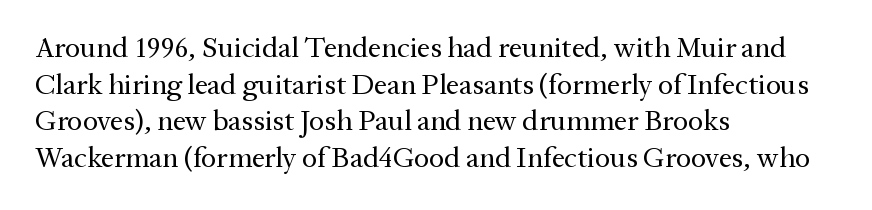
The image shows 29 px regular-weight serif type, upright; set left-aligned, normal line spacing (1.26x), normal letter spacing, not underlined; medium stroke contrast and a medium x-height.
